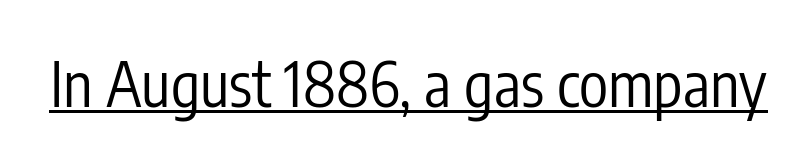
The image shows 61 px regular-weight, condensed sans-serif type, upright; set normal letter spacing, underlined; low stroke contrast and a medium x-height.
